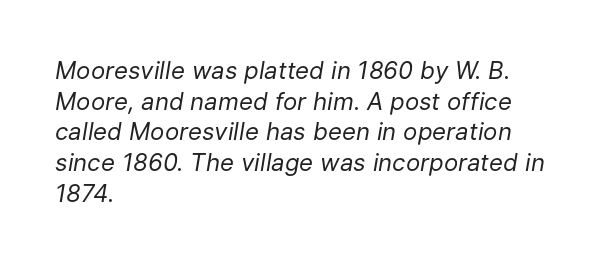
The image shows 24 px text type, italic (leaning right); set left-aligned, normal line spacing (1.28x), normal letter spacing, not underlined.
